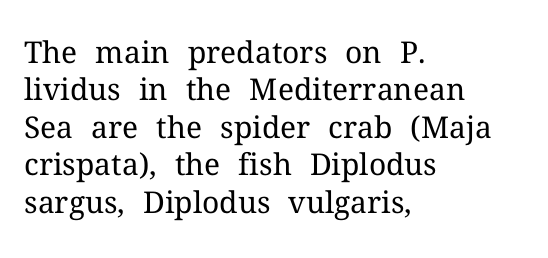
{"serif": "yes", "italic": "no", "bold": "no", "weight": "regular", "width": "normal", "stroke_contrast": "medium", "x_height": "medium", "monospaced": "no", "underline": "no", "align": "left", "line_spacing": "normal", "line_spacing_ratio": 1.25, "letter_spacing": "normal", "letter_spacing_em": 0.0, "glyph_px": 30}
